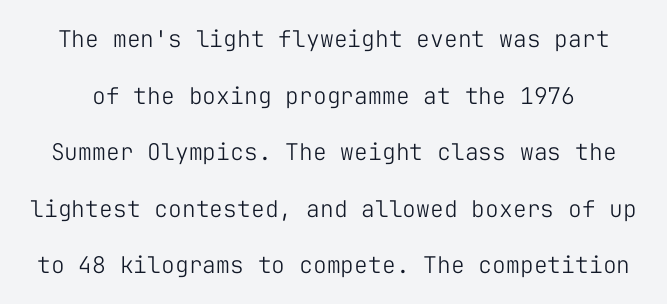
{"italic": "no", "bold": "no", "underline": "no", "line_spacing": "loose", "line_spacing_ratio": 2.46, "letter_spacing": "normal", "letter_spacing_em": 0.0, "glyph_px": 23}
